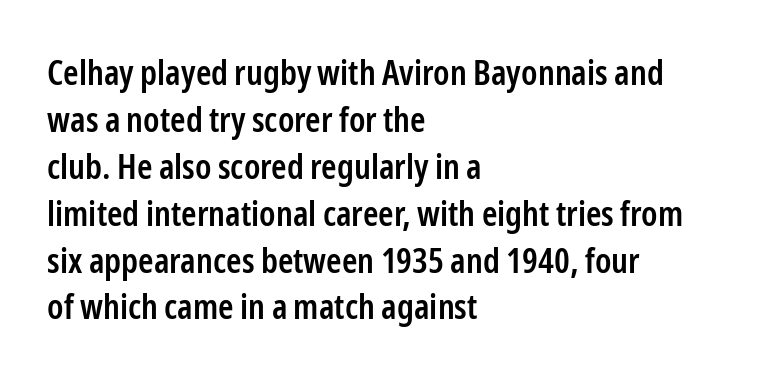
Strokes here are thickened, but only to semibold level. The words here are not underlined. The lines are quadded left. Horizontal bands of white between lines are of average thickness. Varying glyph widths throughout — classic text-font behaviour.
